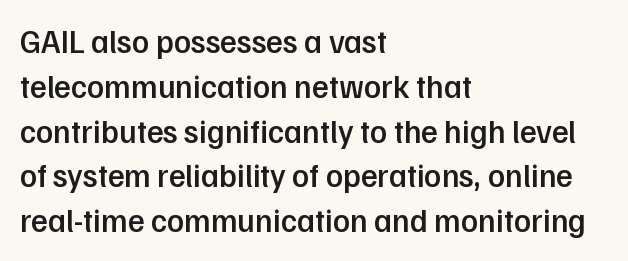
The font family rendered here belongs to the sans-serif group. The font's upright variant was chosen for this text. Students, note that the glyphs here touch the page at normal intervals. A bit beefed up — I'd call it semibold rather than bold.
